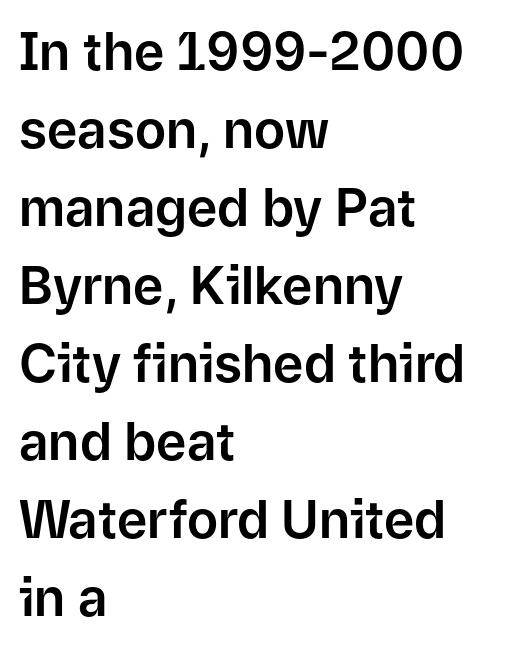
Q: Is the text italic (slanted)? A: No, it is upright.
Q: Is the typeface a serif or a sans-serif typeface? A: Sans-serif.
Q: Is the text underlined? A: No.
Q: How is the paragraph aligned? A: Left-aligned.
Q: Is the spacing between letters normal or unusually wide? A: Normal.
Q: Is the spacing between lines tight, normal or loose? A: Normal.
Q: Width (condensed, normal, or wide)? A: Normal.
Q: Stroke contrast? A: Low.
Q: x-height? A: Medium.
Q: Monospaced? A: No.
